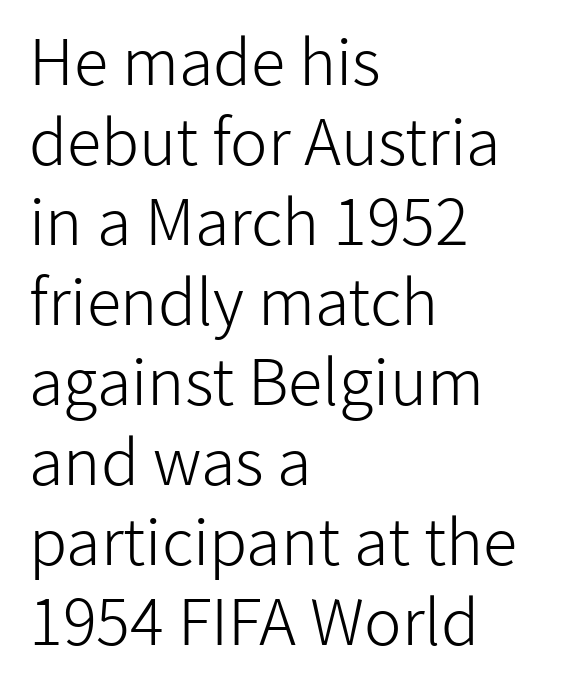
{"serif": "no", "italic": "no", "bold": "no", "weight": "light", "width": "normal", "stroke_contrast": "low", "x_height": "medium", "monospaced": "no", "underline": "no", "align": "left", "line_spacing": "normal", "line_spacing_ratio": 1.27, "letter_spacing": "normal", "letter_spacing_em": 0.0, "glyph_px": 63}
